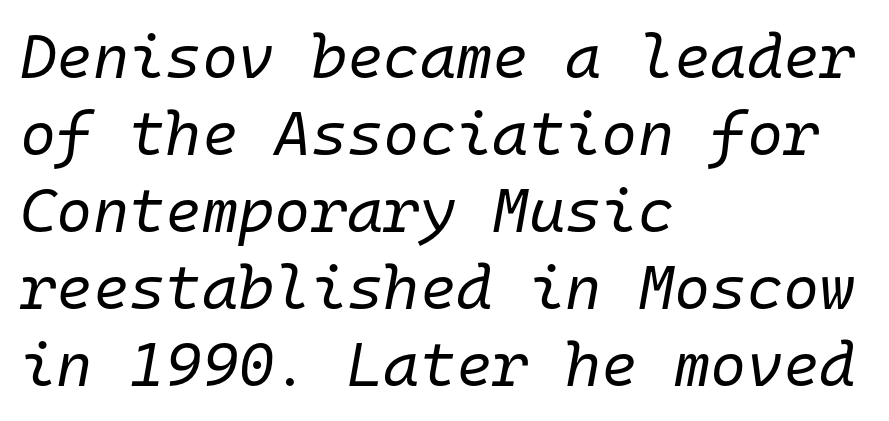
Q: Is the text bold? A: No.
Q: Is the text italic (slanted)? A: Yes, it leans right by about 10 degrees.
Q: Is the text underlined? A: No.
Q: How is the paragraph aligned? A: Left-aligned.
Q: Is the spacing between letters normal or unusually wide? A: Normal.
Q: Width (condensed, normal, or wide)? A: Normal.
Q: Stroke contrast? A: Low.
Q: x-height? A: Medium.
Q: Monospaced? A: Yes.
